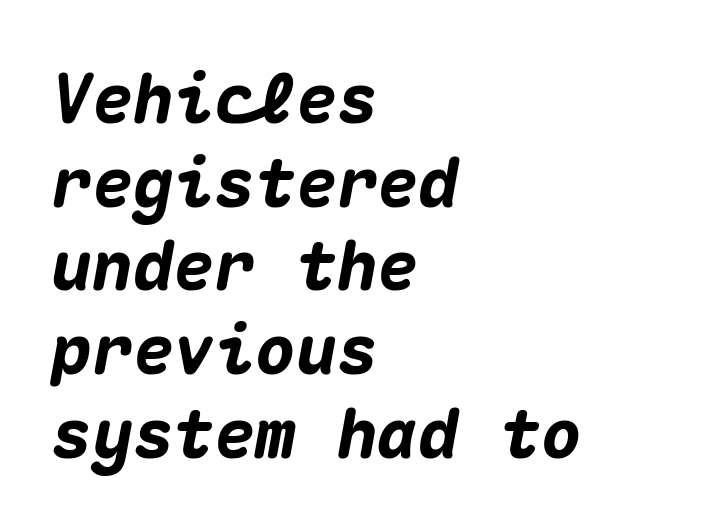
These lines stack with their left ends in a neat column. The horizontal fit of the characters is conventional and even. Every character sits at an angle, as italics do. Look at the stroke-to-counter ratio: heavy, a bold. Any mark beneath the type? The region is blank.
